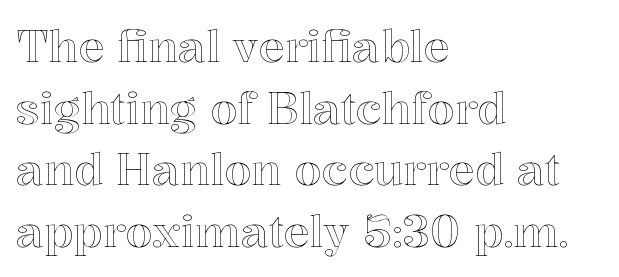
Q: Is the text italic (slanted)? A: No, it is upright.
Q: Is the text underlined? A: No.
Q: How is the paragraph aligned? A: Left-aligned.
Q: Is the spacing between letters normal or unusually wide? A: Normal.
Q: Is the spacing between lines tight, normal or loose? A: Normal.
Q: Width (condensed, normal, or wide)? A: Normal.
Q: x-height? A: Medium.
Q: Monospaced? A: No.
